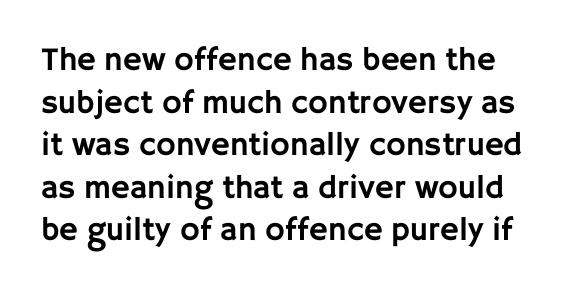
{"serif": "no", "italic": "no", "width": "normal", "stroke_contrast": "low", "x_height": "large", "monospaced": "no", "underline": "no", "line_spacing": "normal", "line_spacing_ratio": 1.29, "letter_spacing": "normal", "letter_spacing_em": 0.0, "glyph_px": 33}
